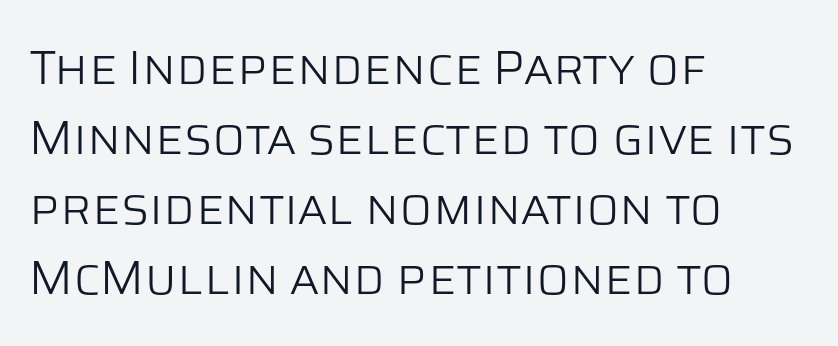
This is sans-serif lettering, the kind often seen on screens and signage. Normally led — the rows are evenly, conventionally spaced. Posture: straight, roman, zero tilt. Summary of weight: not heavy and not bold. The lines in this sample share a left origin and differ only in where they stop.
